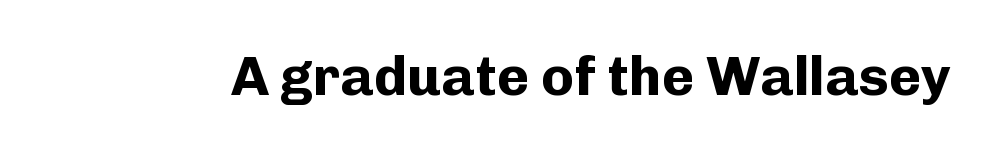
Unlike italic type, these characters show no tilt at all. Nothing unusual about the tracking: characters are spaced as the font intends. The type family on display is of the sans-serif kind. Looks like regular typesetting: each glyph gets only the width it needs.
